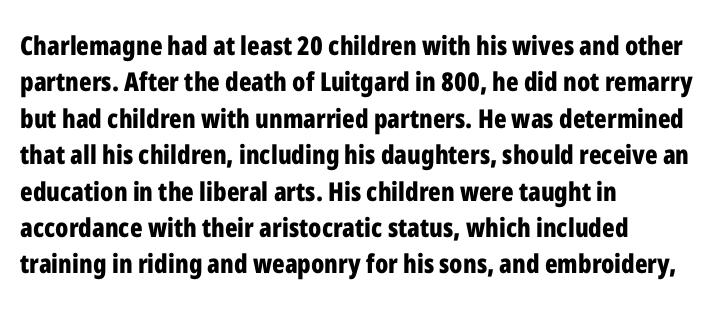
Characters remain perfectly vertical along every line. The passage is arranged the way most books set body copy — flush left. These lines sit exactly where default settings would place them. Nobody touched the tracking dial on this one. Descender tails drop into unmarked territory. Is the type bold? Yes — the strokes are clearly thick and heavy.
